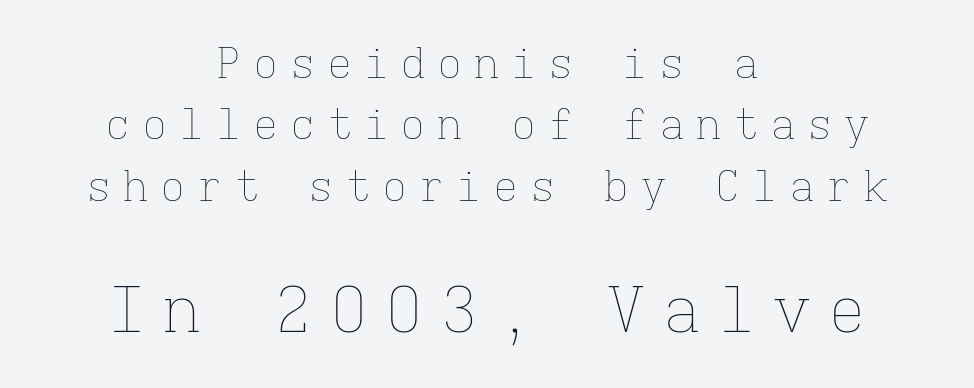
{"italic": "no", "bold": "no", "weight": "thin", "width": "normal", "stroke_contrast": "low", "x_height": "medium", "monospaced": "yes", "underline": "no", "align": "center", "line_spacing": "normal", "line_spacing_ratio": 1.46, "letter_spacing": "wide", "letter_spacing_em": 0.28, "larger_block": "second", "size_ratio": 1.5, "glyph_px": 63}
